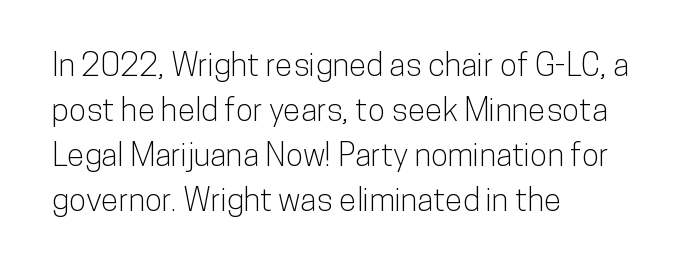
Does the type have serifs? No, each stem ends abruptly. Visually the block forms a straight wall on the left and a jagged coastline on the right. The passage shown is typed in a proportional face where columns would drift. Ordinary non-slanted type is in use. Regular leading. Short note: letters normally spaced.
